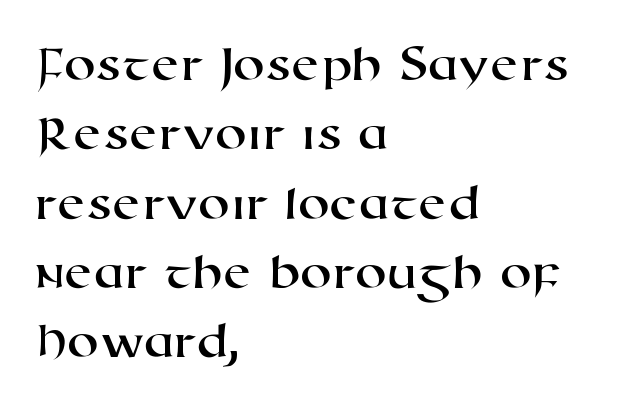
Q: Is the typeface a serif or a sans-serif typeface? A: Sans-serif.
Q: Is the text underlined? A: No.
Q: How is the paragraph aligned? A: Left-aligned.
Q: Is the spacing between letters normal or unusually wide? A: Normal.
Q: Is the spacing between lines tight, normal or loose? A: Normal.
Q: Width (condensed, normal, or wide)? A: Wide.
Q: Stroke contrast? A: High.
Q: x-height? A: Medium.
Q: Monospaced? A: No.
